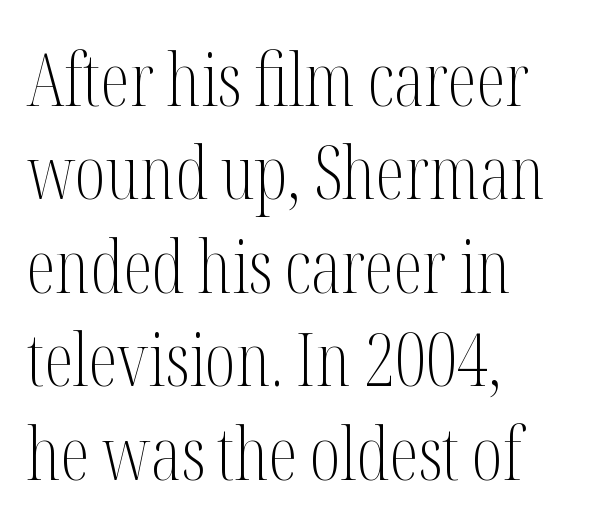
Q: Is the text bold? A: No.
Q: Is the text italic (slanted)? A: No, it is upright.
Q: Is the typeface a serif or a sans-serif typeface? A: Serif.
Q: Is the text underlined? A: No.
Q: How is the paragraph aligned? A: Left-aligned.
Q: Is the spacing between letters normal or unusually wide? A: Normal.
Q: Is the spacing between lines tight, normal or loose? A: Normal.
Q: Width (condensed, normal, or wide)? A: Condensed.
Q: Stroke contrast? A: Medium.
Q: x-height? A: Medium.
Q: Monospaced? A: No.
